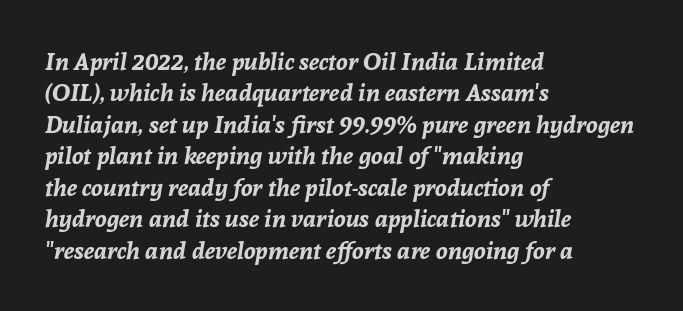
Q: Is the text bold? A: Yes.
Q: Is the text italic (slanted)? A: Yes, it leans right by about 8 degrees.
Q: Is the text underlined? A: No.
Q: How is the paragraph aligned? A: Left-aligned.
Q: Is the spacing between letters normal or unusually wide? A: Normal.
Q: Is the spacing between lines tight, normal or loose? A: Normal.
